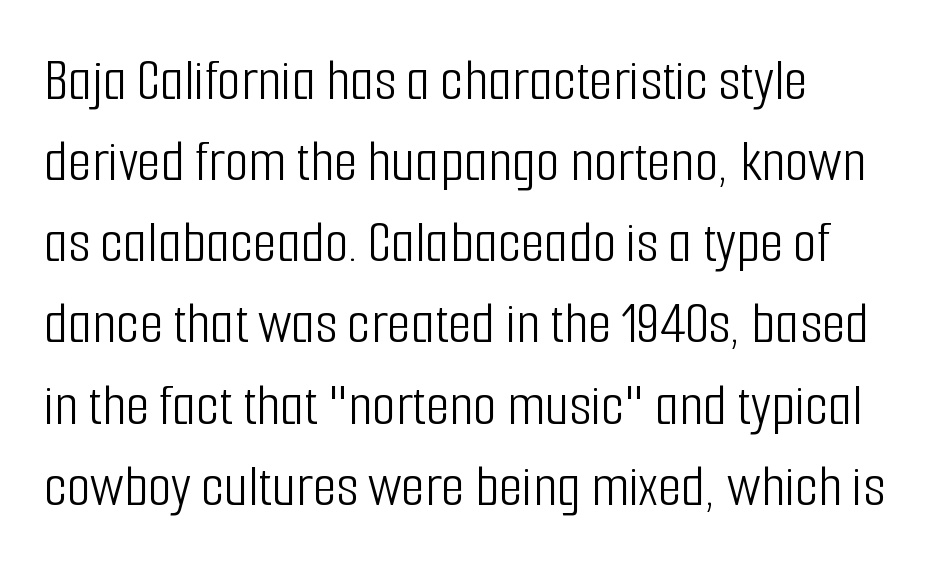
{"serif": "no", "italic": "no", "bold": "no", "weight": "light", "width": "condensed", "stroke_contrast": "low", "x_height": "medium", "monospaced": "no", "underline": "no", "align": "left", "line_spacing": "normal", "line_spacing_ratio": 1.33, "letter_spacing": "normal", "letter_spacing_em": 0.0, "glyph_px": 61}
